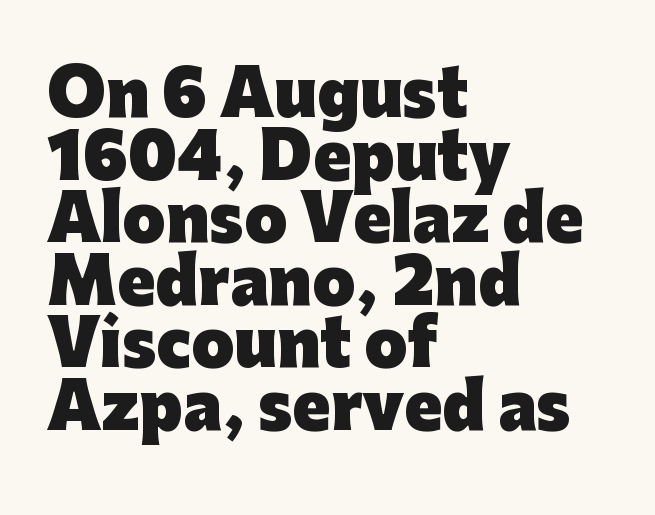
The image shows 62 px heavy sans-serif type, upright; set left-aligned, tight line spacing (1.01x), normal letter spacing, not underlined; low stroke contrast and a medium x-height.
